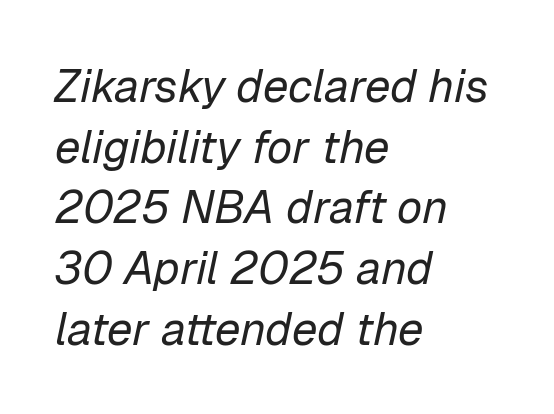
{"italic": "yes", "lean": "right", "slant_degrees": 12, "bold": "no", "weight": "regular", "width": "normal", "stroke_contrast": "low", "x_height": "medium", "monospaced": "no", "underline": "no", "align": "left", "line_spacing": "normal", "line_spacing_ratio": 1.32, "letter_spacing": "normal", "letter_spacing_em": 0.0, "glyph_px": 46}
